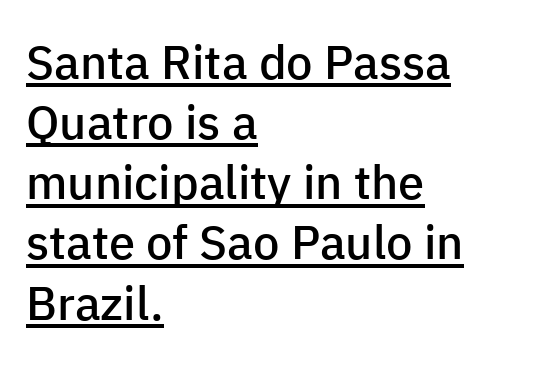
The image shows 47 px semibold sans-serif type, upright; set left-aligned, normal line spacing (1.28x), normal letter spacing, underlined; low stroke contrast and a medium x-height.
